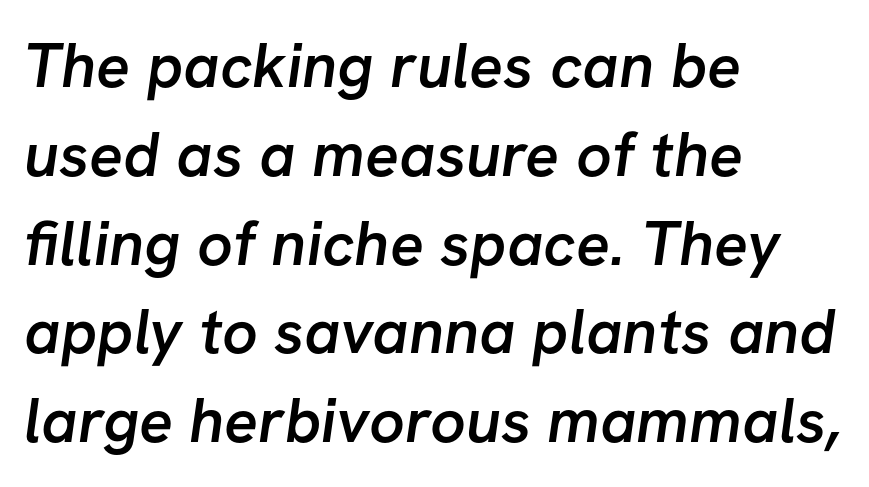
The line-height multiplier appears to be the usual default. Here the designer chose a conventional face with non-uniform glyph widths. Set as a demibold, roughly 600 on the weight scale. Alignment: flush left.
